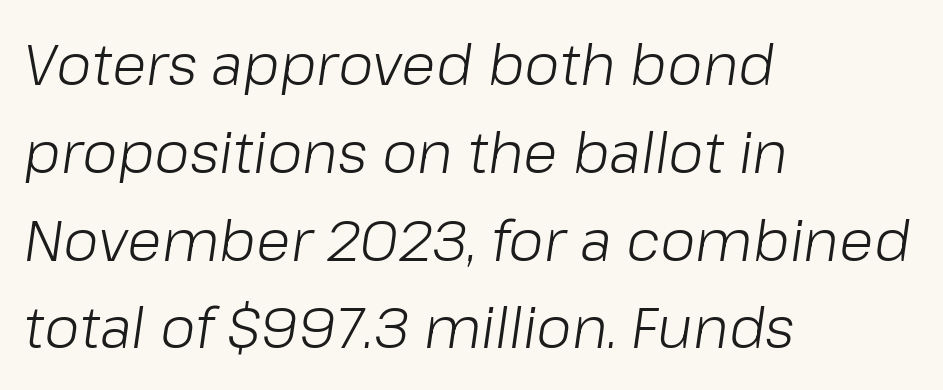
Each letter keeps its own natural width here, so spacing adapts to shape. Regular leading. The lettering tilts uniformly, giving the passage an italic look. The text block is weighted toward the left margin, trailing off unevenly rightward.
